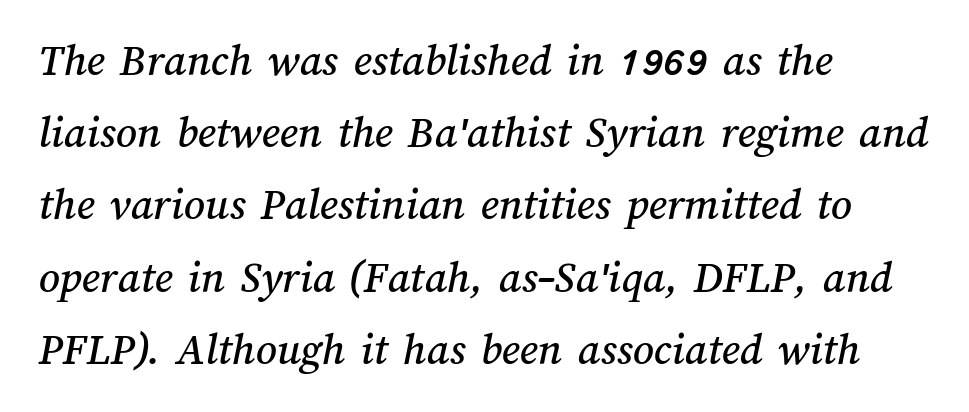
The image shows 46 px text type; set left-aligned, normal line spacing (1.57x), normal letter spacing, not underlined; medium stroke contrast and a medium x-height.
